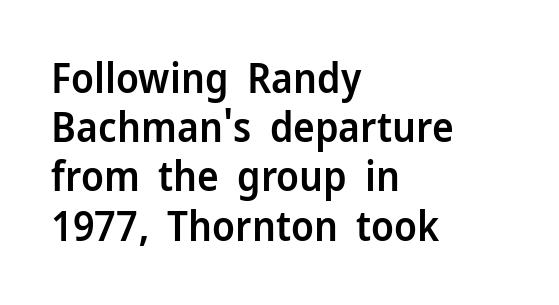
No extra tracking has been applied to these lines. Summary of weight: moderately heavy, a semibold. One-word summary of the alignment: left. Nope, not italic — everything's standing straight.
